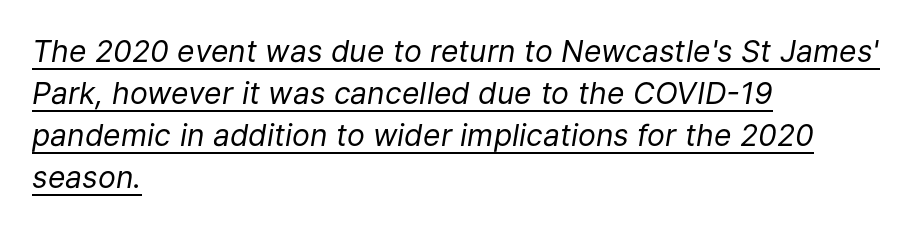
{"italic": "yes", "lean": "right", "slant_degrees": 9, "bold": "no", "weight": "regular", "width": "normal", "stroke_contrast": "low", "x_height": "medium", "monospaced": "no", "underline": "yes", "align": "left", "line_spacing": "normal", "line_spacing_ratio": 1.4, "letter_spacing": "normal", "letter_spacing_em": 0.0, "glyph_px": 30}
